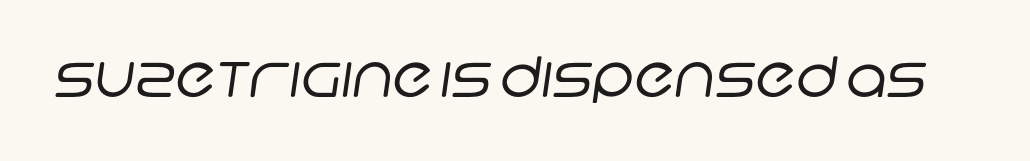
{"serif": "no", "bold": "no", "weight": "regular", "width": "normal", "stroke_contrast": "low", "x_height": "large", "monospaced": "no", "underline": "no", "letter_spacing": "normal", "letter_spacing_em": 0.0, "glyph_px": 56}
